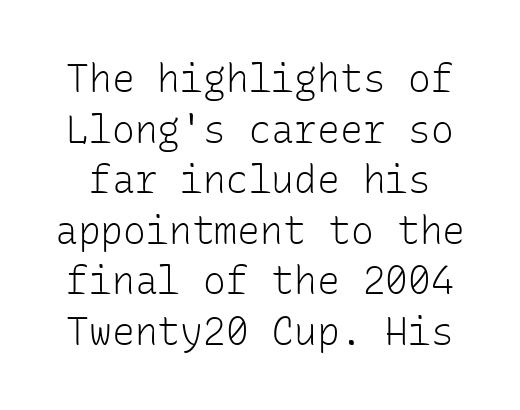
{"serif": "no", "italic": "no", "bold": "no", "weight": "light", "width": "normal", "stroke_contrast": "low", "x_height": "medium", "monospaced": "yes", "underline": "no", "line_spacing": "normal", "line_spacing_ratio": 1.33, "letter_spacing": "normal", "letter_spacing_em": 0.0, "glyph_px": 38}
